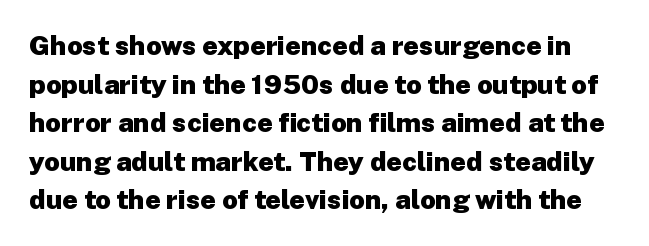
Q: Is the text bold? A: Yes.
Q: Is the text italic (slanted)? A: No, it is upright.
Q: Is the text underlined? A: No.
Q: Is the spacing between letters normal or unusually wide? A: Normal.
Q: Is the spacing between lines tight, normal or loose? A: Normal.
